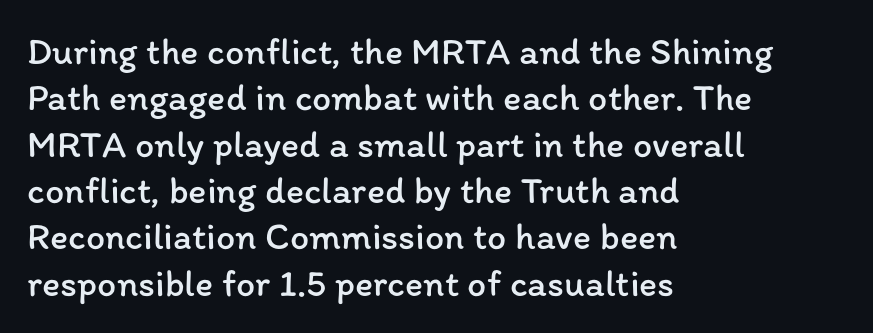
{"italic": "no", "bold": "no", "weight": "regular", "width": "normal", "stroke_contrast": "low", "x_height": "medium", "monospaced": "no", "underline": "no", "align": "left", "line_spacing_ratio": 1.22, "letter_spacing": "normal", "letter_spacing_em": 0.0, "glyph_px": 38}
